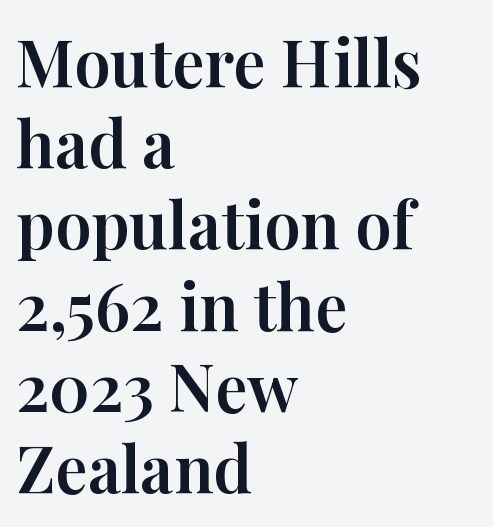
Characters follow at the spacing the type designer built in. No italicization has been applied; the sample stays upright. One glance says typical: line gaps are just what's usual. Alignment: flush left.
